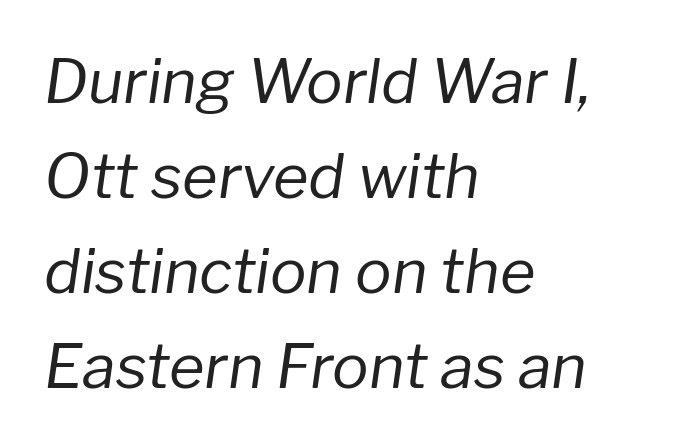
The image shows 61 px regular-weight type, italic (leaning right); set left-aligned, normal line spacing (1.56x), normal letter spacing, not underlined; low stroke contrast and a medium x-height.
